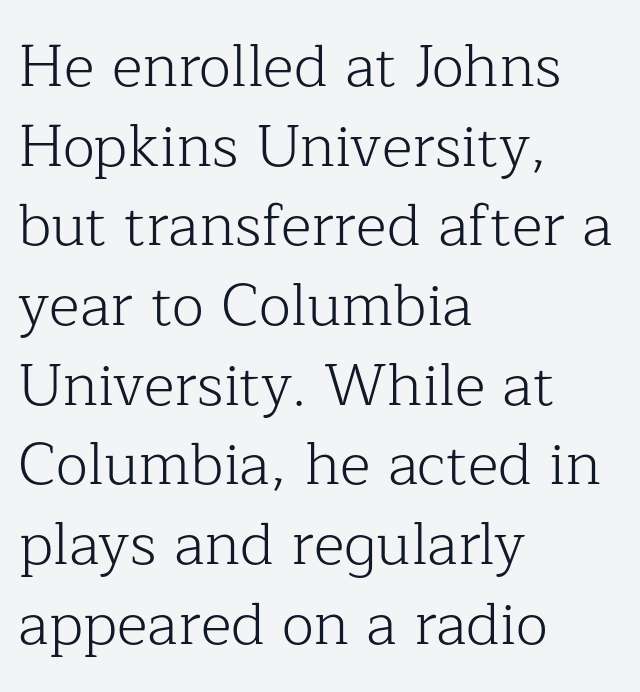
{"serif": "yes", "italic": "no", "bold": "no", "weight": "light", "width": "normal", "stroke_contrast": "low", "x_height": "medium", "monospaced": "no", "underline": "no", "align": "left", "line_spacing": "normal", "line_spacing_ratio": 1.35, "letter_spacing": "normal", "letter_spacing_em": 0.0, "glyph_px": 59}
